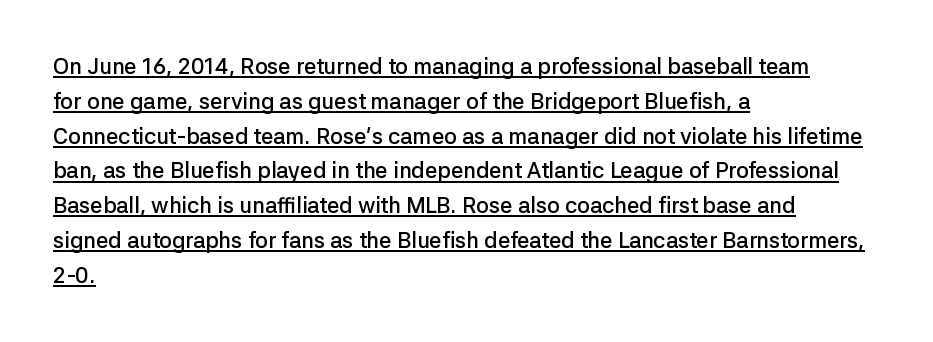
The image shows 22 px text type, upright; set left-aligned, normal line spacing (1.58x), normal letter spacing, underlined.
